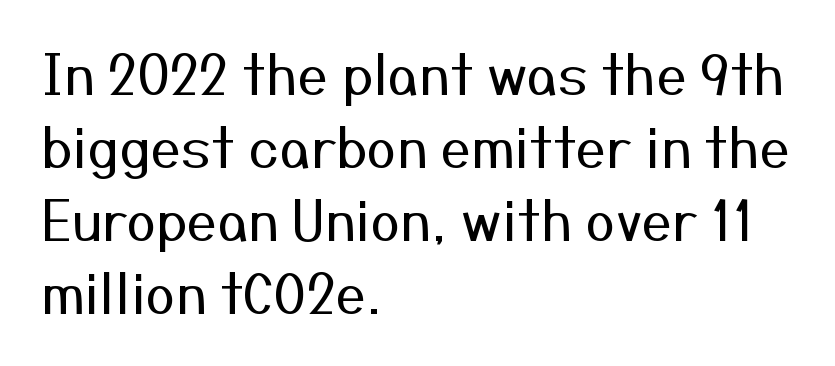
The image shows 54 px regular-weight sans-serif type, upright; set left-aligned, normal line spacing (1.35x), normal letter spacing, not underlined; medium stroke contrast and a medium x-height.
